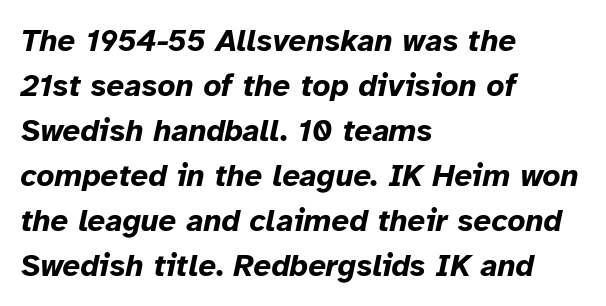
Leftover space on each line is placed entirely after the last word. Varying glyph widths throughout — classic text-font behaviour. Typographic density is high because the face is bold. Has an underline been added? It has not. The designer left line spacing at the default. Looking at the ascenders, they clearly lean.
